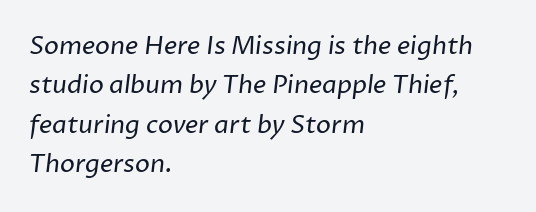
{"bold": "no", "underline": "no", "align": "left", "line_spacing": "normal", "line_spacing_ratio": 1.58, "letter_spacing": "normal", "letter_spacing_em": 0.0, "glyph_px": 25}
